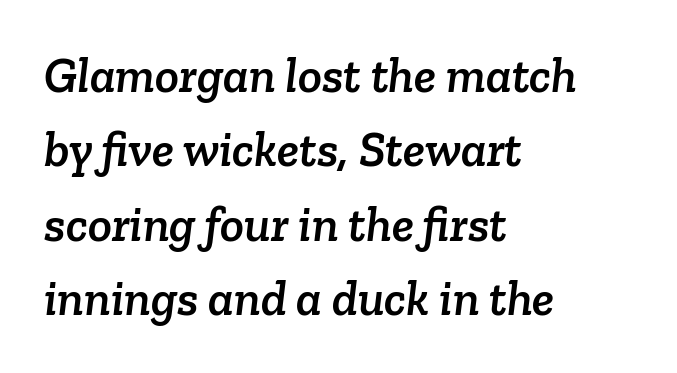
Underline: absent. Leading: standard. The passage shown has conventional tracking throughout. Note the varied advance widths — an 'i' is clearly narrower than an 'm'. Letterform terminals end in serifs throughout the passage. The compositor pushed each line to the left boundary.
